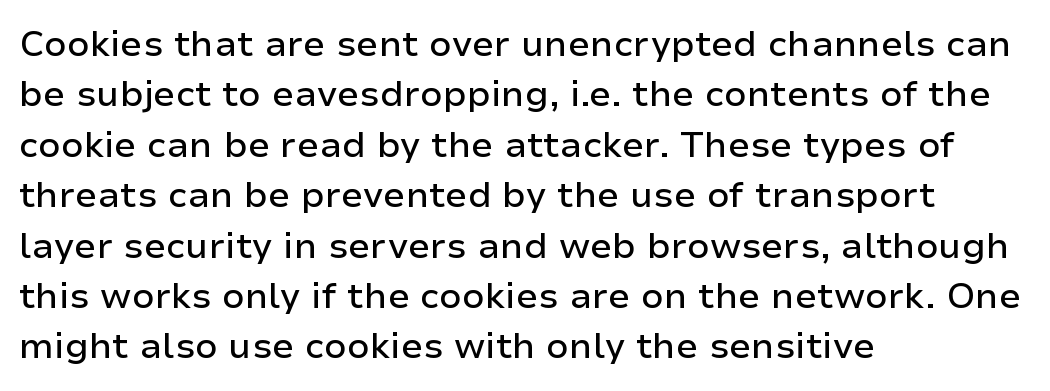
Rule under the text: the space is simply empty. Nope, not italic — everything's standing straight. Varying glyph widths throughout — classic text-font behaviour. Line beginnings align vertically; line endings do not.
